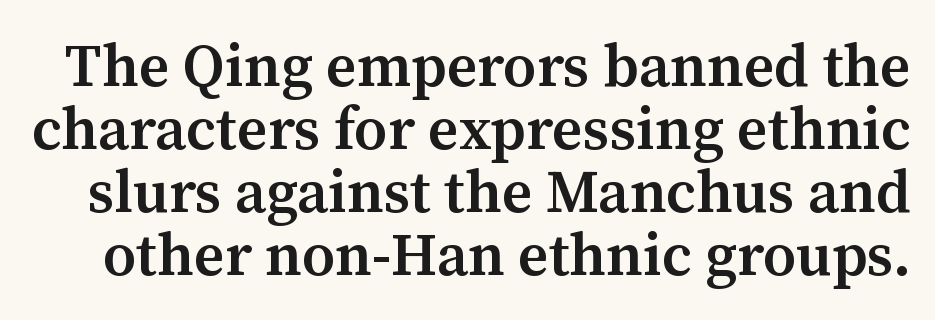
Vertical strokes here are truly vertical. Tightly led — the rows are bunched. Little horizontal feet cap the strokes, marking this as serif type. No extra tracking has been applied to these lines.
